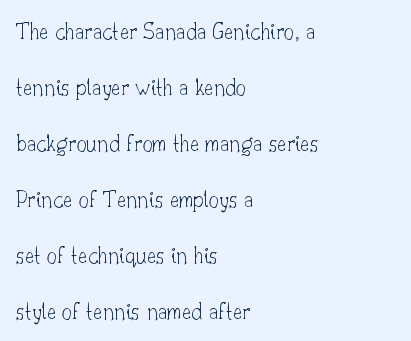
Q: Is the text bold? A: No.
Q: Is the text italic (slanted)? A: No, it is upright.
Q: Is the text underlined? A: No.
Q: How is the paragraph aligned? A: Left-aligned.
Q: Is the spacing between letters normal or unusually wide? A: Normal.
Q: Is the spacing between lines tight, normal or loose? A: Loose.
